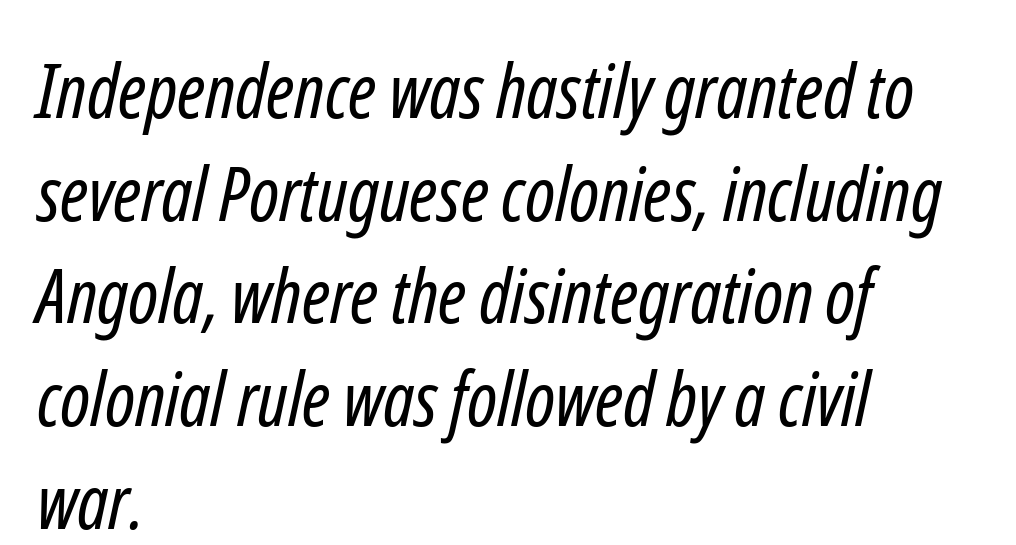
{"serif": "no", "bold": "no", "weight": "regular", "width": "condensed", "stroke_contrast": "low", "x_height": "medium", "monospaced": "no", "underline": "no", "align": "left", "line_spacing": "normal", "line_spacing_ratio": 1.37, "letter_spacing": "normal", "letter_spacing_em": 0.0, "glyph_px": 75}
